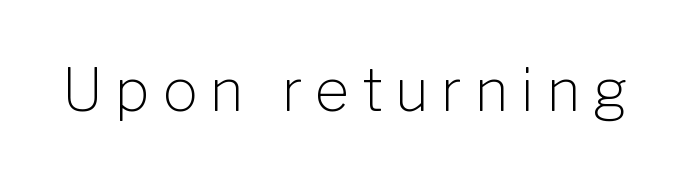
{"serif": "no", "italic": "no", "bold": "no", "weight": "light", "width": "normal", "stroke_contrast": "low", "x_height": "medium", "monospaced": "no", "underline": "no", "letter_spacing": "wide", "letter_spacing_em": 0.21, "glyph_px": 59}
